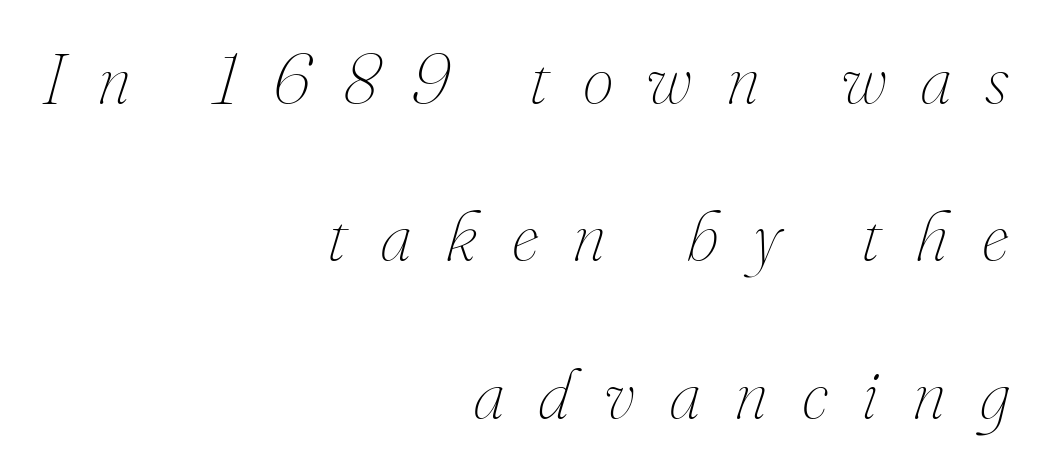
{"italic": "yes", "lean": "right", "slant_degrees": 16, "bold": "no", "weight": "thin", "width": "normal", "stroke_contrast": "medium", "x_height": "small", "monospaced": "no", "underline": "no", "align": "right", "line_spacing": "loose", "line_spacing_ratio": 2.25, "letter_spacing": "wide", "letter_spacing_em": 0.48, "glyph_px": 70}
